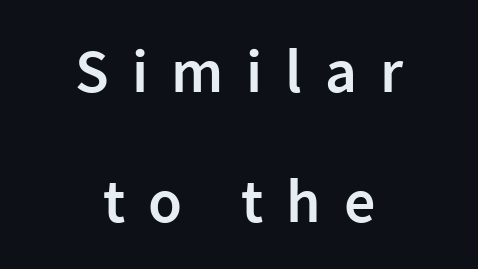
{"serif": "no", "italic": "no", "bold": "semi", "weight": "semibold", "width": "normal", "stroke_contrast": "low", "x_height": "medium", "monospaced": "no", "underline": "no", "align": "center", "line_spacing": "loose", "line_spacing_ratio": 2.09, "letter_spacing": "wide", "letter_spacing_em": 0.37, "glyph_px": 62}
